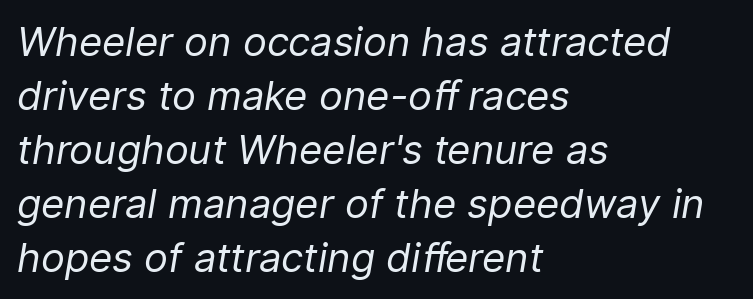
Vertical stems look standard width or narrower in stroke. Character widths vary here, with narrow letters taking less room than wide ones. The leading is moderate, giving the passage an even texture. There's an unmistakable incline to the writing here.
